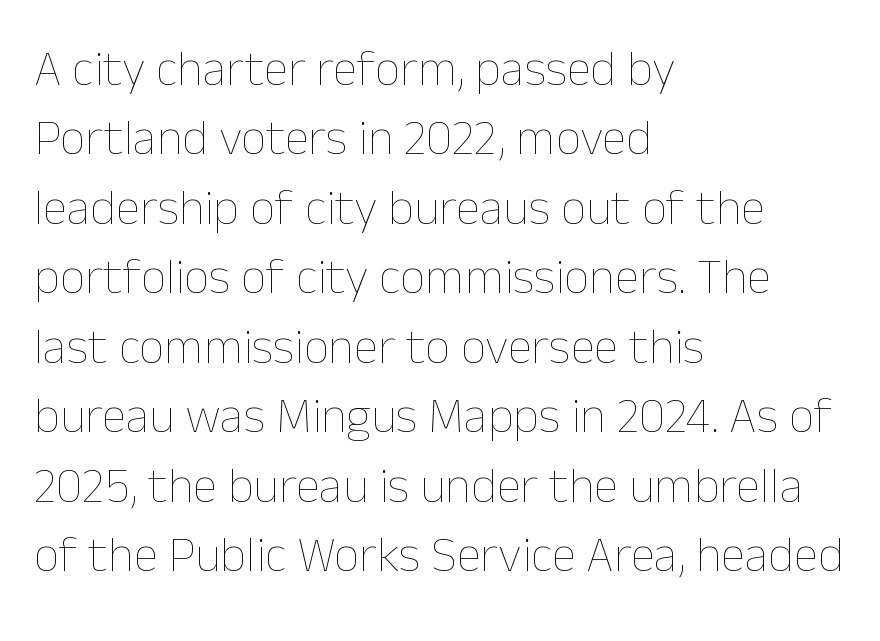
{"italic": "no", "bold": "no", "weight": "thin", "width": "normal", "stroke_contrast": "low", "x_height": "medium", "monospaced": "no", "underline": "no", "align": "left", "line_spacing": "normal", "line_spacing_ratio": 1.39, "letter_spacing": "normal", "letter_spacing_em": 0.0, "glyph_px": 50}
